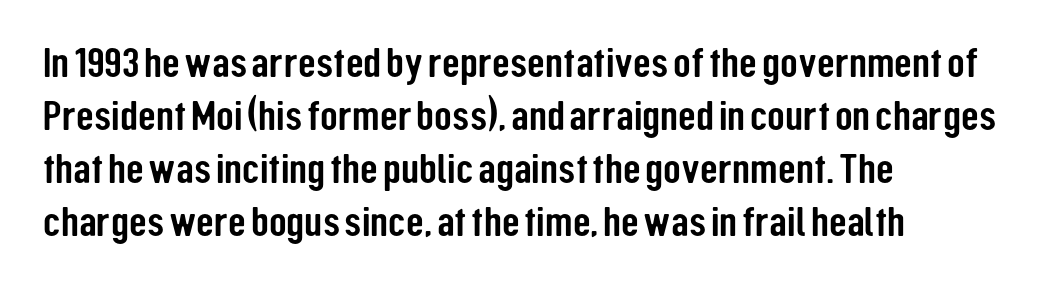
Default kerning and tracking; the words read as compact shapes. Check the space under the baseline: it is left empty. The setting favours the left margin, as ordinary paragraphs usually do. The passage shown is typed in a proportional face where columns would drift.
